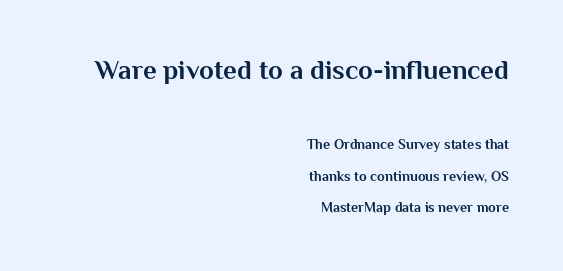
The image shows 27 px bold type, upright; set right-aligned, loose line spacing (2.25x), normal letter spacing, not underlined; the first (top) block is 1.93x larger.
